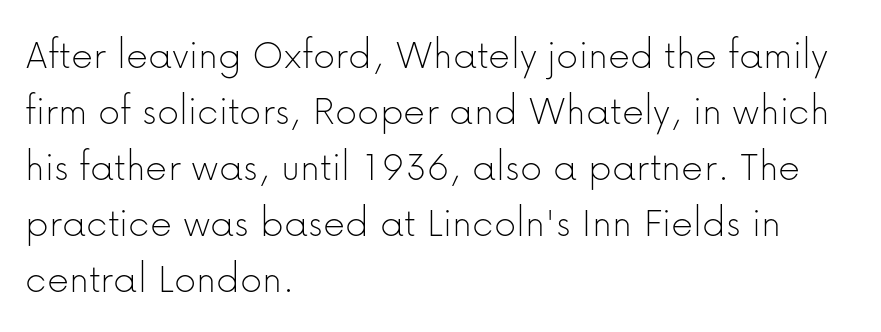
Q: Is the text bold? A: No.
Q: Is the text italic (slanted)? A: No, it is upright.
Q: Is the typeface a serif or a sans-serif typeface? A: Sans-serif.
Q: Is the text underlined? A: No.
Q: How is the paragraph aligned? A: Left-aligned.
Q: Is the spacing between letters normal or unusually wide? A: Normal.
Q: Is the spacing between lines tight, normal or loose? A: Normal.
Q: Width (condensed, normal, or wide)? A: Normal.
Q: Stroke contrast? A: Low.
Q: x-height? A: Medium.
Q: Monospaced? A: No.
